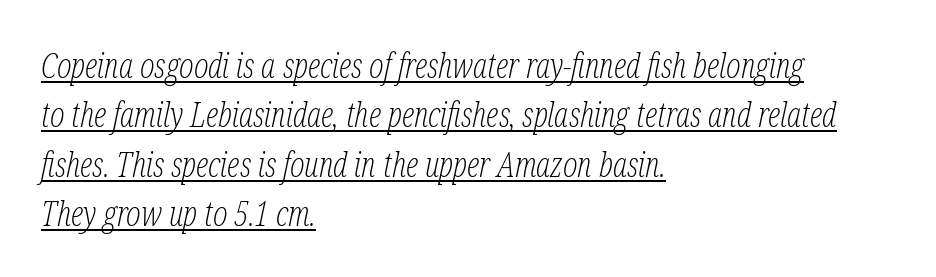
{"serif": "yes", "italic": "yes", "lean": "right", "slant_degrees": 12, "bold": "no", "weight": "light", "width": "condensed", "stroke_contrast": "low", "x_height": "medium", "monospaced": "no", "underline": "yes", "align": "left", "line_spacing": "normal", "line_spacing_ratio": 1.45, "letter_spacing": "normal", "letter_spacing_em": 0.0, "glyph_px": 34}
